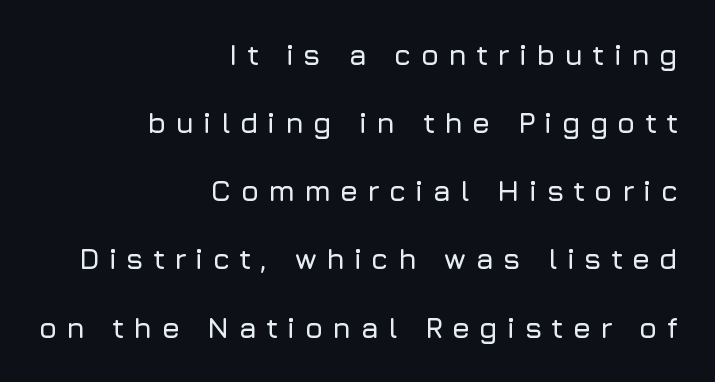
Anything drawn beneath the words? Only blank space. You could not count columns in this text — the font is proportionally spaced. A typesetter would call this leading open, well beyond the default. Substantial extra tracking has been applied to these lines.
